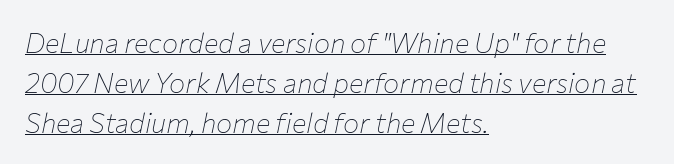
The axis of the letterforms is tilted away from vertical. The type is set solid horizontally, with unmodified tracking. A student would call this left alignment; a typographer would say flush left, rag right. The vertical gap from one line to the next is medium. No extra ink here — the face is not bold. A continuous stroke trails under the words, as in a hyperlink.
